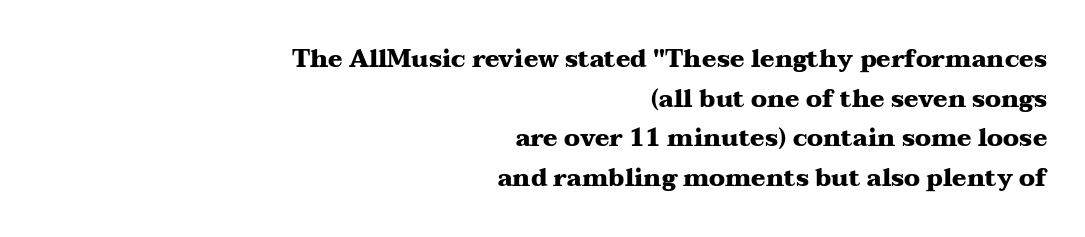
The image shows 24 px bold type, upright; set right-aligned, normal line spacing (1.65x), normal letter spacing, not underlined.
